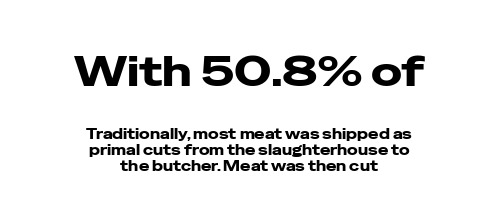
The image shows 41 px wide sans-serif type, upright; set centered, tight line spacing (1.15x), normal letter spacing, not underlined; the first (top) block is 2.93x larger; low stroke contrast and a medium x-height.
